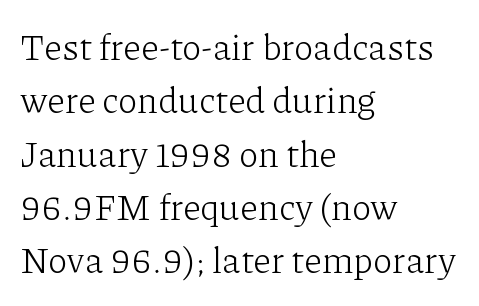
Note the varied advance widths — an 'i' is clearly narrower than an 'm'. Horizontal bands of white between lines are of average thickness. Each letter's strokes conclude with small projecting serifs. When letters stand straight like this, we call the style roman or upright. No chunkiness to these letters — they're not bold. Students, note that the glyphs here touch the page at normal intervals.
